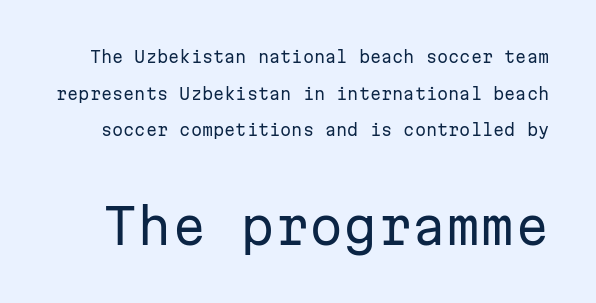
No word sits above an underline. Italic? Not at all — the glyphs are vertical. The designer gave the closing block more size than the opening block. A typesetter would call this monospace, since all characters share one set width.
